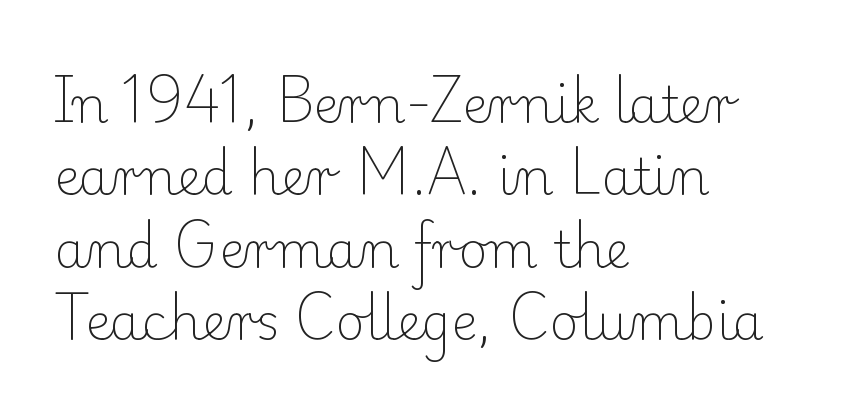
Check where the strokes stop: tiny serifs finish them off. Quick note: not italic, upright. The type is set solid horizontally, with unmodified tracking. Varying glyph widths throughout — classic text-font behaviour. Reading down the column, the eye jumps a familiar distance to each next line.
